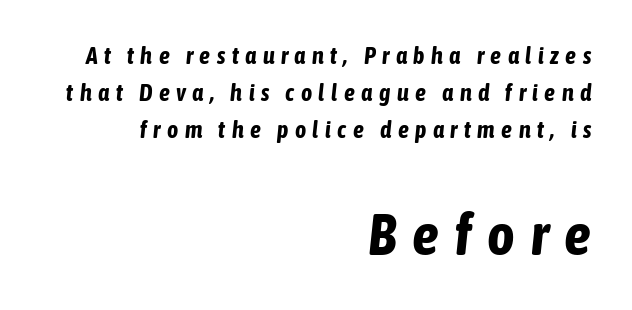
{"italic": "yes", "lean": "right", "slant_degrees": 6, "bold": "yes", "weight": "bold", "width": "condensed", "stroke_contrast": "low", "x_height": "medium", "monospaced": "no", "underline": "no", "align": "right", "line_spacing": "normal", "line_spacing_ratio": 1.54, "letter_spacing": "wide", "letter_spacing_em": 0.27, "larger_block": "second", "size_ratio": 2.46, "glyph_px": 59}
